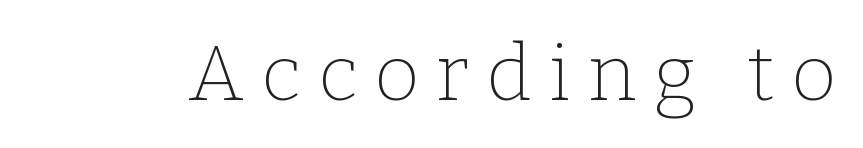
{"serif": "yes", "italic": "no", "bold": "no", "weight": "thin", "width": "normal", "stroke_contrast": "low", "x_height": "medium", "monospaced": "no", "underline": "no", "letter_spacing": "wide", "letter_spacing_em": 0.22, "glyph_px": 78}
